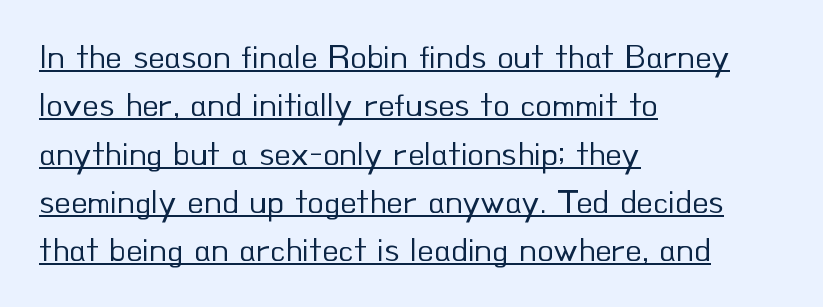
{"serif": "no", "italic": "no", "bold": "no", "weight": "regular", "width": "normal", "stroke_contrast": "low", "x_height": "small", "monospaced": "no", "underline": "yes", "align": "left", "line_spacing": "normal", "line_spacing_ratio": 1.42, "letter_spacing": "normal", "letter_spacing_em": 0.0, "glyph_px": 34}
